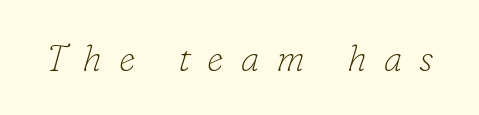
The image shows 37 px thin serif type, italic (leaning right); set unusually wide letter spacing (+0.46 em), not underlined; low stroke contrast and a small x-height.
